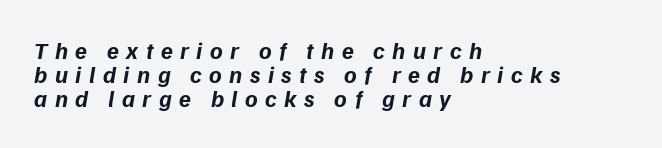
{"bold": "yes", "underline": "no", "align": "left", "line_spacing": "tight", "line_spacing_ratio": 1.01, "letter_spacing": "wide", "letter_spacing_em": 0.31, "glyph_px": 24}
